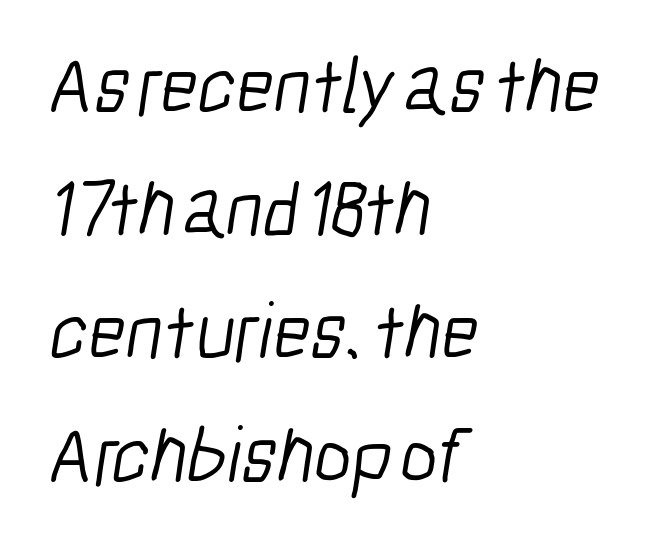
Look at the tracking — it's just the regular setting, nothing added. Type without underlining. Varying glyph widths throughout — classic text-font behaviour. Each new line begins a customary step beneath the previous one. The strokes are not fattened; the text isn't bold.
